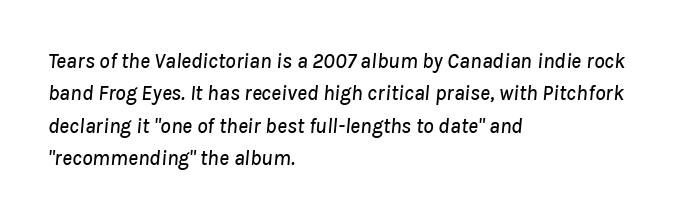
Check under the words: just untouched page. This sample uses plain, unmodified letter spacing. Tall strokes in this sample are angled rather than plumb. Every row of glyphs begins at an identical x-position on the left. Baseline-to-baseline distance is the conventional proportion of letter height.
